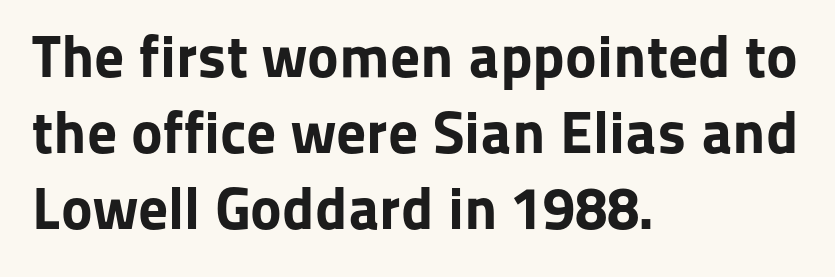
{"serif": "no", "italic": "no", "bold": "yes", "weight": "bold", "width": "normal", "stroke_contrast": "low", "x_height": "medium", "monospaced": "no", "underline": "no", "align": "left", "line_spacing": "normal", "line_spacing_ratio": 1.27, "letter_spacing": "normal", "letter_spacing_em": 0.0, "glyph_px": 60}
